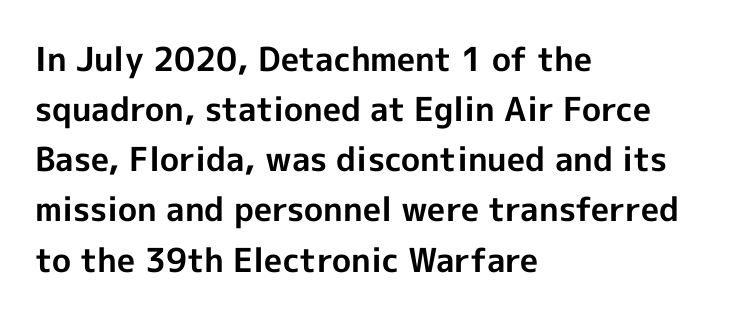
{"serif": "no", "italic": "no", "bold": "yes", "weight": "bold", "width": "normal", "x_height": "medium", "monospaced": "no", "underline": "no", "align": "left", "line_spacing": "normal", "line_spacing_ratio": 1.52, "letter_spacing": "normal", "letter_spacing_em": 0.0, "glyph_px": 33}
